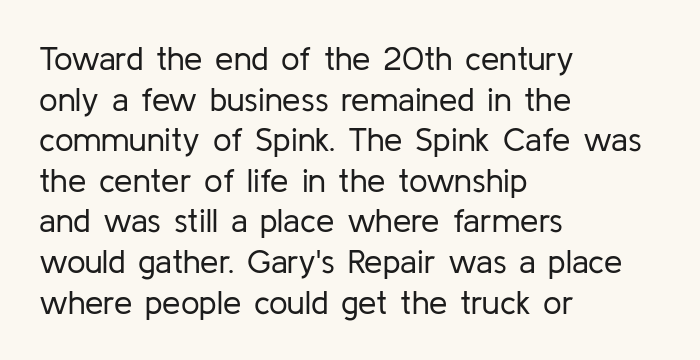
Every stem runs plumb, perpendicular to the baseline. Beneath every word, the page is bare. The weight would be labelled regular, book, light, or lighter still. The passage shown is typed in a proportional face where columns would drift. Stroke terminals: plain, sans-serif. Letter spacing: default.
